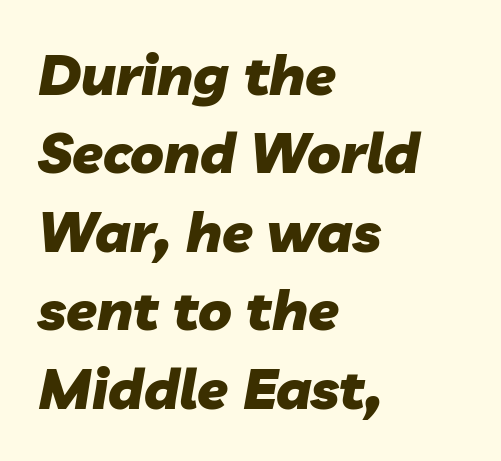
Q: Is the text bold? A: Yes.
Q: Is the text italic (slanted)? A: Yes, it leans right by about 10 degrees.
Q: Is the text underlined? A: No.
Q: How is the paragraph aligned? A: Left-aligned.
Q: Is the spacing between letters normal or unusually wide? A: Normal.
Q: Is the spacing between lines tight, normal or loose? A: Normal.
Q: Width (condensed, normal, or wide)? A: Normal.
Q: Stroke contrast? A: Low.
Q: x-height? A: Medium.
Q: Monospaced? A: No.
